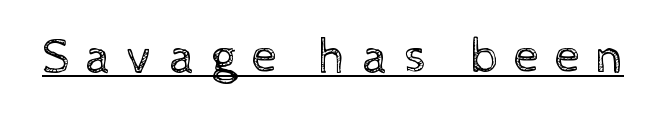
The image shows 50 px regular-weight type, upright; set unusually wide letter spacing (+0.32 em), underlined; a medium x-height.
